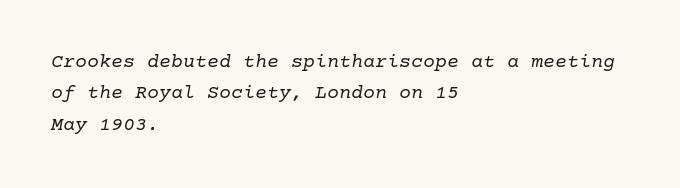
Q: Is the text bold? A: No.
Q: Is the text italic (slanted)? A: Yes, it leans right by about 10 degrees.
Q: Is the text underlined? A: No.
Q: How is the paragraph aligned? A: Left-aligned.
Q: Is the spacing between letters normal or unusually wide? A: Normal.
Q: Is the spacing between lines tight, normal or loose? A: Normal.
